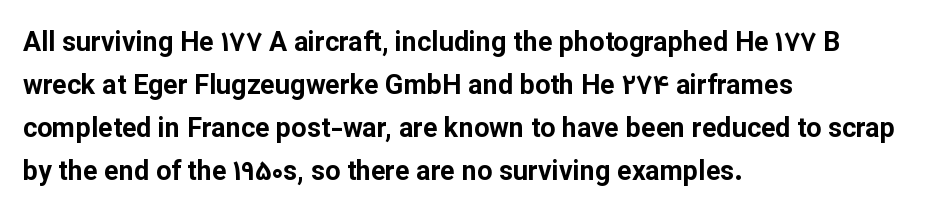
The image shows 27 px bold type, upright; set left-aligned, normal line spacing (1.59x), normal letter spacing, not underlined.
